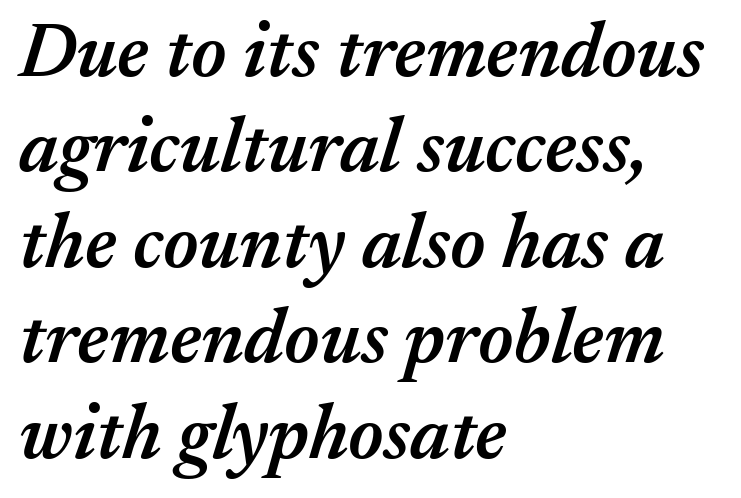
The image shows 77 px semibold type, italic (leaning right); set left-aligned, line spacing 1.24x, normal letter spacing, not underlined; medium stroke contrast and a medium x-height.
